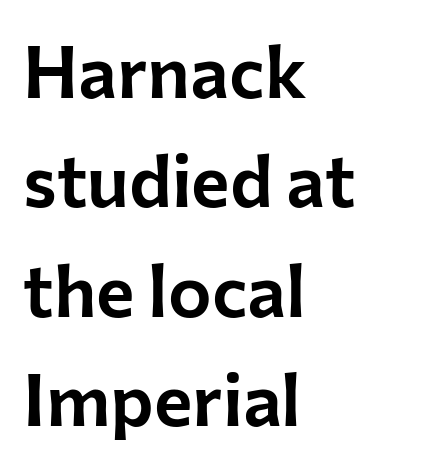
Upright lettering throughout. The words here are not underlined. The characters display no serif detailing; their extremities are plain. Line beginnings align vertically; line endings do not.
